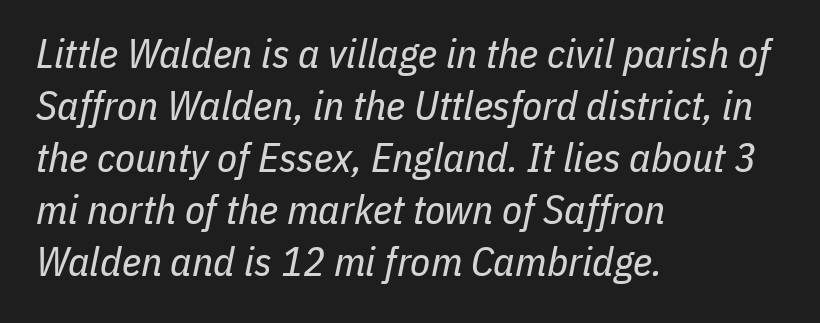
{"italic": "yes", "lean": "right", "slant_degrees": 11, "bold": "no", "weight": "regular", "width": "condensed", "stroke_contrast": "low", "x_height": "medium", "monospaced": "no", "underline": "no", "align": "left", "line_spacing": "normal", "line_spacing_ratio": 1.27, "letter_spacing": "normal", "letter_spacing_em": 0.0, "glyph_px": 41}
